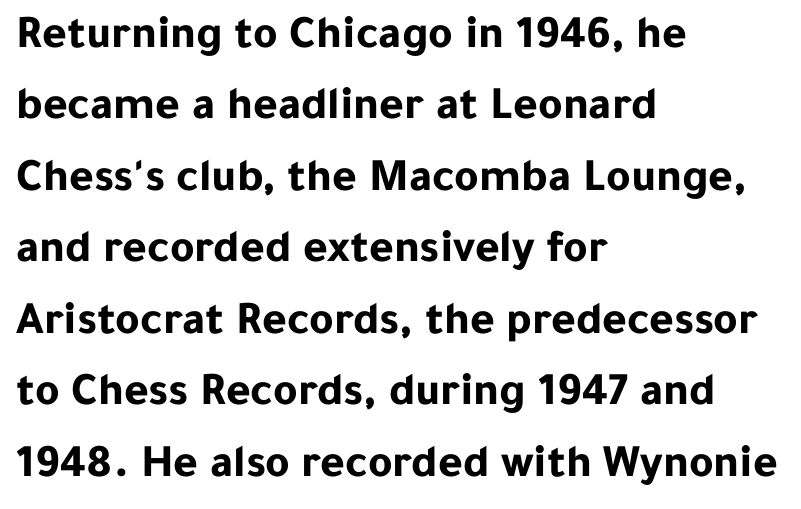
Q: Is the text bold? A: Yes.
Q: Is the text italic (slanted)? A: No, it is upright.
Q: Is the typeface a serif or a sans-serif typeface? A: Sans-serif.
Q: Is the text underlined? A: No.
Q: How is the paragraph aligned? A: Left-aligned.
Q: Is the spacing between letters normal or unusually wide? A: Normal.
Q: Is the spacing between lines tight, normal or loose? A: Normal.
Q: Width (condensed, normal, or wide)? A: Normal.
Q: Stroke contrast? A: Low.
Q: x-height? A: Medium.
Q: Monospaced? A: No.
